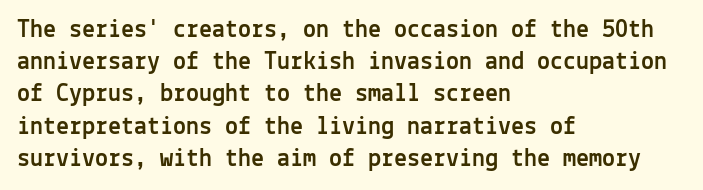
Q: Is the text italic (slanted)? A: No, it is upright.
Q: Is the text underlined? A: No.
Q: How is the paragraph aligned? A: Left-aligned.
Q: Is the spacing between letters normal or unusually wide? A: Normal.
